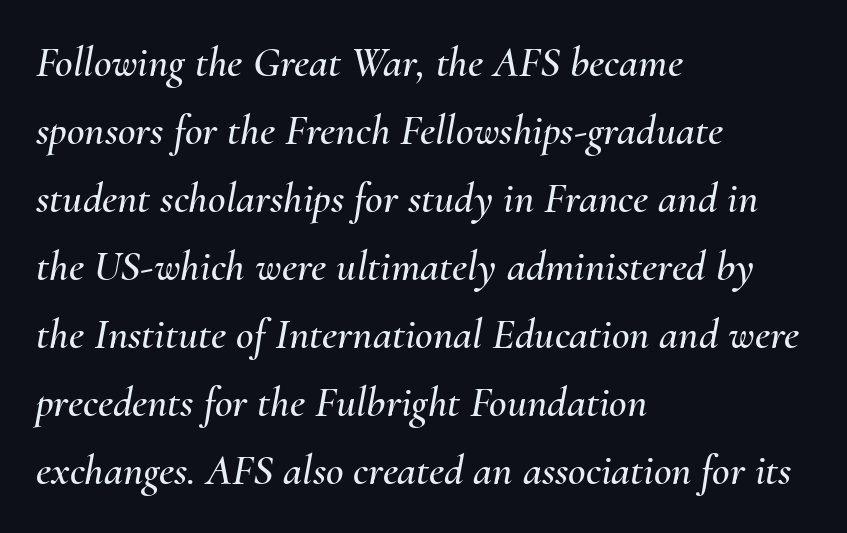
Visually the block forms a straight wall on the left and a jagged coastline on the right. The letterforms sit shoulder to shoulder at normal distance. This is oblique type, the kind used for emphasis or titles. Check under the words: just untouched page.
